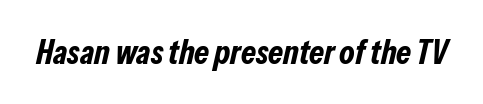
The image shows 34 px bold, condensed type, italic (leaning right); set normal letter spacing, not underlined; low stroke contrast and a medium x-height.
